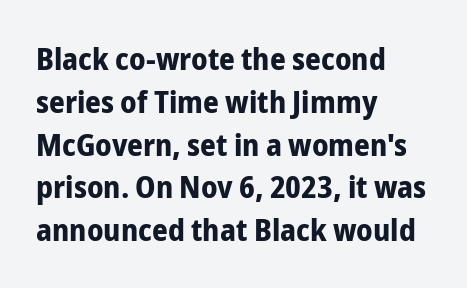
The image shows 31 px bold, condensed sans-serif type, upright; set left-aligned, normal line spacing (1.38x), normal letter spacing, not underlined; low stroke contrast and a medium x-height.
